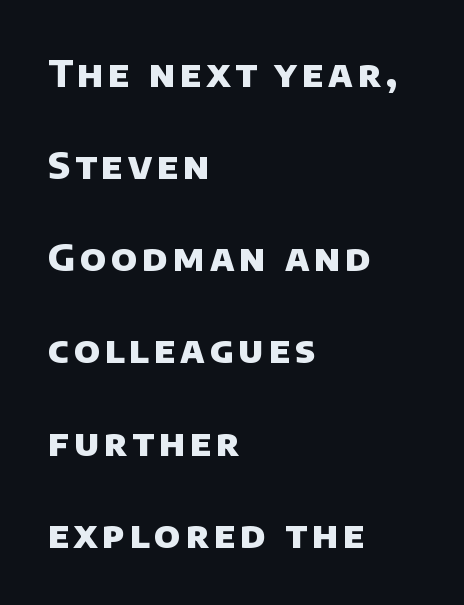
{"serif": "no", "bold": "yes", "weight": "heavy", "width": "normal", "stroke_contrast": "low", "x_height": "large", "monospaced": "no", "underline": "no", "align": "left", "line_spacing": "loose", "line_spacing_ratio": 2.49, "glyph_px": 37}
